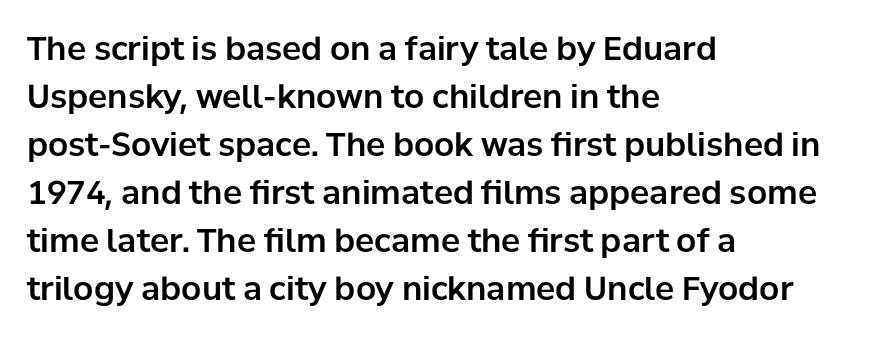
Q: Is the text italic (slanted)? A: No, it is upright.
Q: Is the typeface a serif or a sans-serif typeface? A: Sans-serif.
Q: Is the text underlined? A: No.
Q: How is the paragraph aligned? A: Left-aligned.
Q: Is the spacing between letters normal or unusually wide? A: Normal.
Q: Is the spacing between lines tight, normal or loose? A: Normal.
Q: Width (condensed, normal, or wide)? A: Normal.
Q: Stroke contrast? A: Low.
Q: x-height? A: Medium.
Q: Monospaced? A: No.
